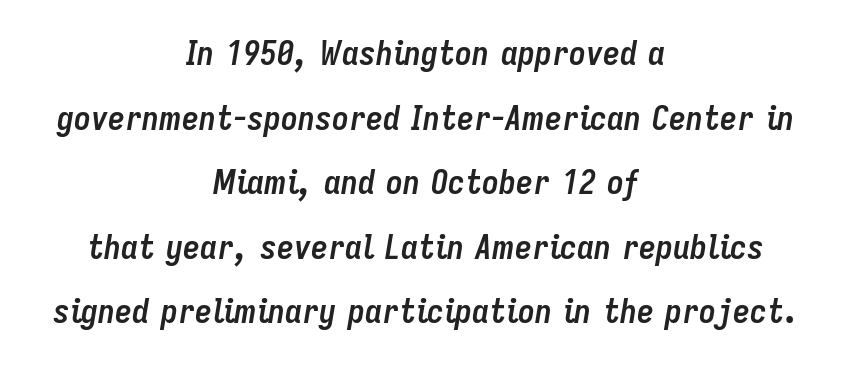
The image shows 34 px semibold, condensed type, italic (leaning right); set centered, loose line spacing (1.9x), normal letter spacing, not underlined; low stroke contrast and a medium x-height.
